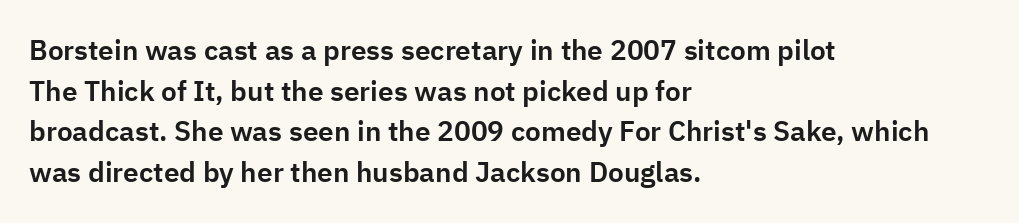
The image shows 28 px sans-serif type, upright; set left-aligned, normal line spacing (1.45x), normal letter spacing, not underlined; low stroke contrast and a medium x-height.
